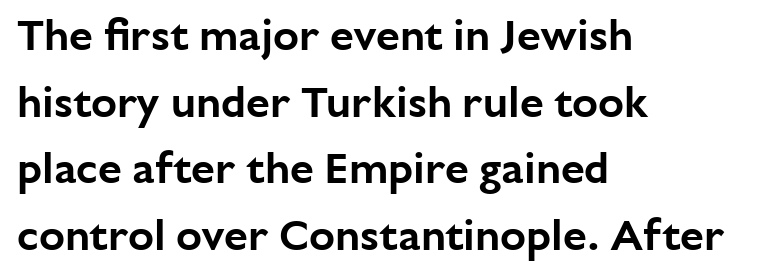
Character widths vary here, with narrow letters taking less room than wide ones. Clear beneath every line of the passage. Posture: straight, roman, zero tilt. Each line starts at the same left margin while the right side varies. Nothing unusual about the tracking: characters are spaced as the font intends.
